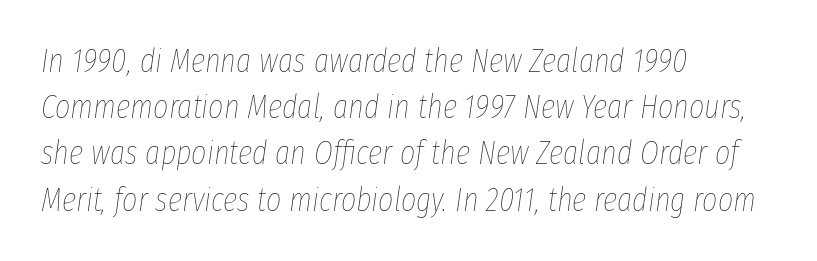
The image shows 33 px thin, condensed type, italic (leaning right); set left-aligned, normal line spacing (1.4x), normal letter spacing, not underlined; low stroke contrast and a medium x-height.
